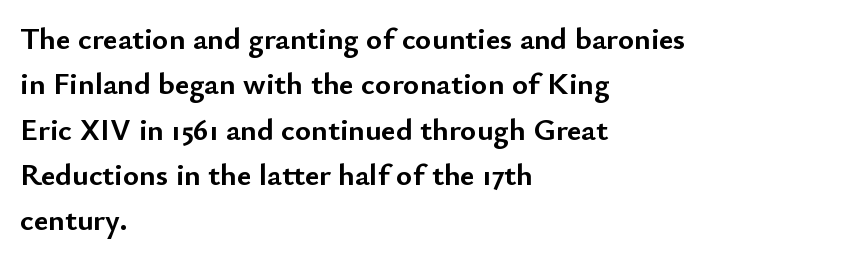
{"serif": "no", "italic": "no", "bold": "yes", "weight": "semibold", "width": "normal", "stroke_contrast": "low", "x_height": "small", "monospaced": "no", "underline": "no", "align": "left", "line_spacing": "normal", "line_spacing_ratio": 1.46, "letter_spacing": "normal", "letter_spacing_em": 0.0, "glyph_px": 31}
